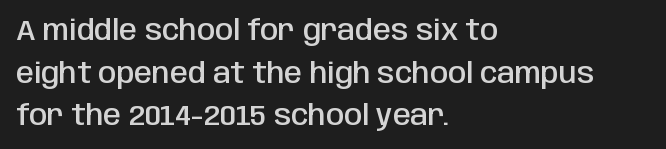
{"serif": "no", "italic": "no", "bold": "semi", "weight": "semibold", "width": "condensed", "stroke_contrast": "low", "x_height": "large", "monospaced": "no", "underline": "no", "align": "left", "line_spacing": "normal", "line_spacing_ratio": 1.47, "letter_spacing": "normal", "letter_spacing_em": 0.0, "glyph_px": 29}
